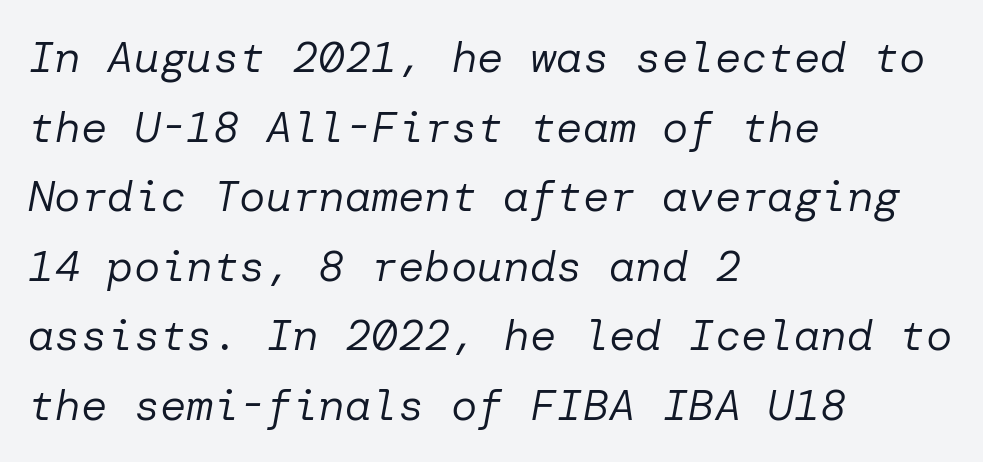
The image shows 44 px regular-weight type, italic (leaning right); set left-aligned, normal line spacing (1.58x), normal letter spacing, not underlined; low stroke contrast and a medium x-height.
